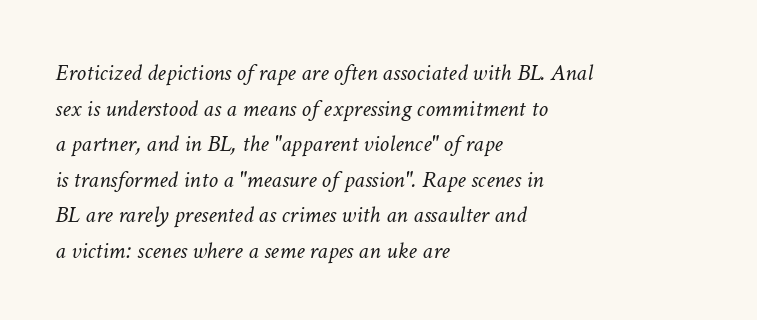
Stems and bowls with no extra thickness — not bold. The specimen reads as italic at a glance. Rule under the text: the space is simply empty. Nothing unusual about the tracking: characters are spaced as the font intends.
